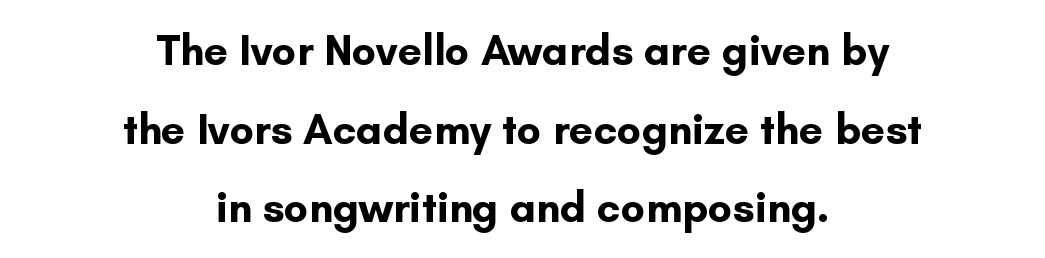
{"serif": "no", "italic": "no", "bold": "yes", "weight": "bold", "width": "normal", "stroke_contrast": "low", "x_height": "small", "monospaced": "no", "underline": "no", "align": "center", "line_spacing_ratio": 1.83, "letter_spacing": "normal", "letter_spacing_em": 0.0, "glyph_px": 43}
